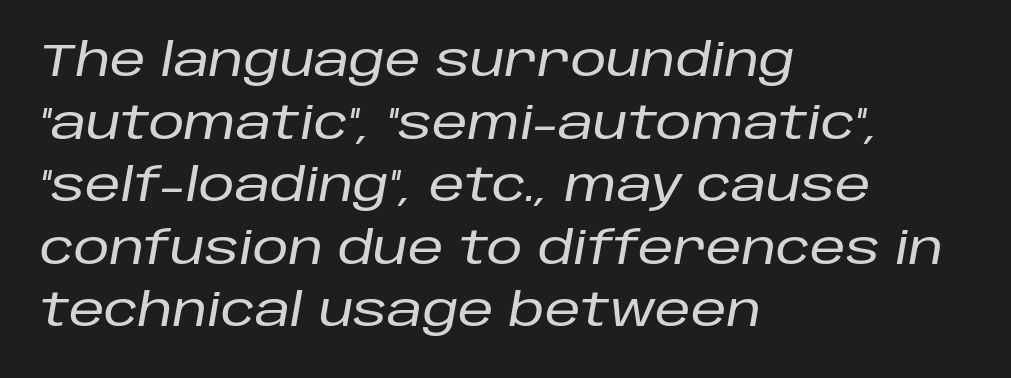
The image shows 45 px text type, italic (leaning right); set left-aligned, normal line spacing (1.39x), normal letter spacing, not underlined; low stroke contrast and a large x-height.
